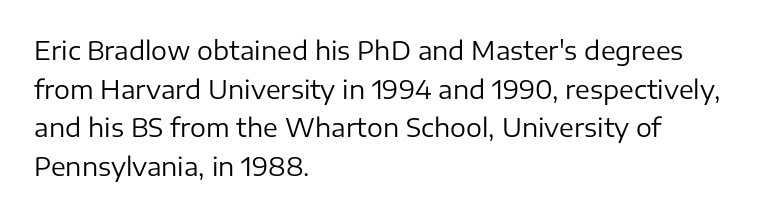
The image shows 25 px text type, upright; set left-aligned, normal line spacing (1.55x), normal letter spacing, not underlined.
